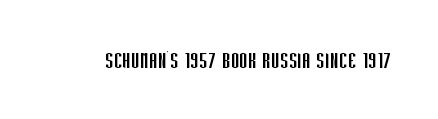
Q: Is the text bold? A: No.
Q: Is the text italic (slanted)? A: No, it is upright.
Q: Is the text underlined? A: No.
Q: Is the spacing between letters normal or unusually wide? A: Normal.
